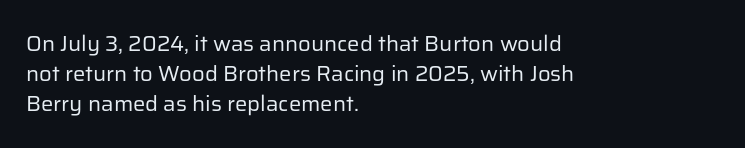
{"italic": "no", "bold": "no", "underline": "no", "align": "left", "line_spacing": "normal", "line_spacing_ratio": 1.37, "letter_spacing": "normal", "letter_spacing_em": 0.0, "glyph_px": 22}
